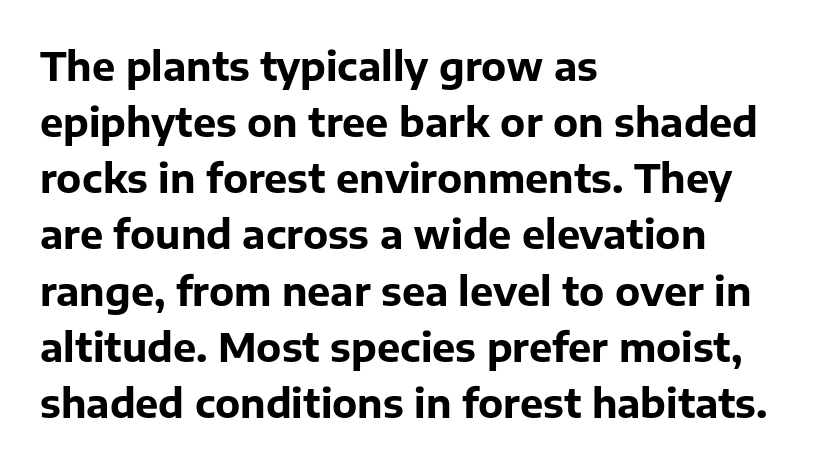
In terms of posture, this sample is upright. Interline gaps are of average width in this sample. This sample is left-justified, so line endings fall wherever the words run out. The passage shown has conventional tracking throughout.
